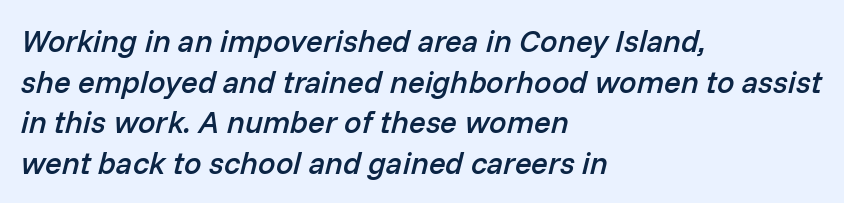
{"italic": "yes", "lean": "right", "slant_degrees": 14, "bold": "semi", "weight": "semibold", "width": "normal", "stroke_contrast": "low", "x_height": "medium", "monospaced": "no", "underline": "no", "align": "left", "line_spacing": "normal", "line_spacing_ratio": 1.31, "letter_spacing": "normal", "letter_spacing_em": 0.0, "glyph_px": 31}
